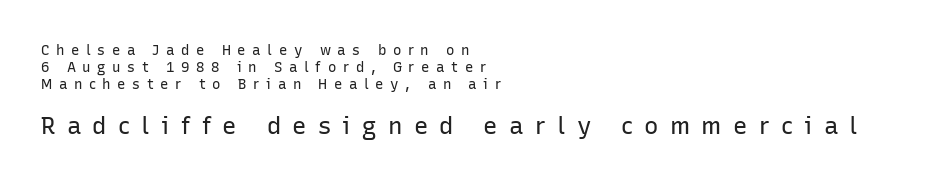
These glyphs show unthickened strokes, regular width or finer. The gap between lines stays unmarked. Loose tracking; the words dissolve into strings of separated letters. The compositor pushed each line to the left boundary. Block two is the big one; block one sits smaller above it. Every stem runs plumb, perpendicular to the baseline.
